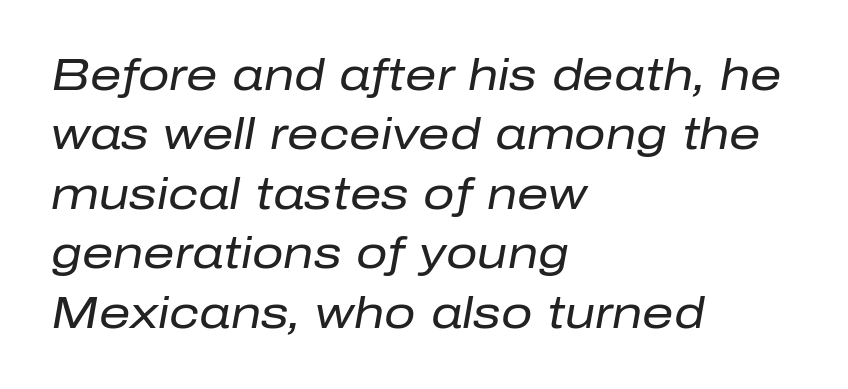
The image shows 44 px regular-weight type, italic (leaning right); set left-aligned, normal line spacing (1.35x), normal letter spacing, not underlined; low stroke contrast and a medium x-height.
